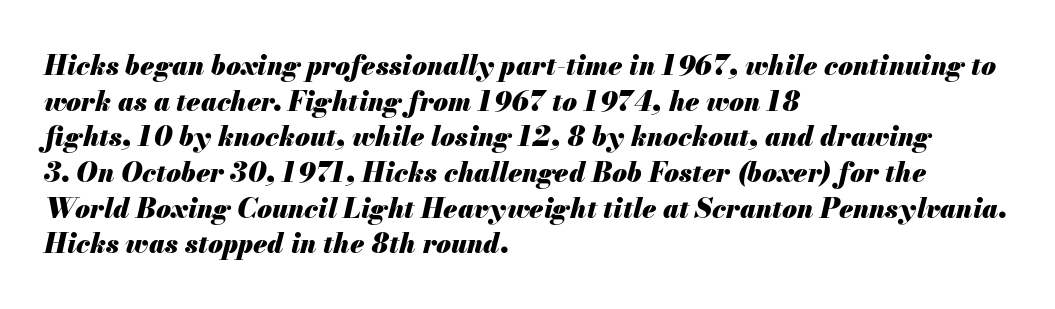
As a designer I'd log this as weight 700, bold. In terms of leading, this rendering sits right in the middle. The rendering anchors every line to the left-hand side. Honestly, the letter spacing is just normal — you wouldn't notice it. The face used here has a pronounced slope to its letters. Bare-footed words on every line.
